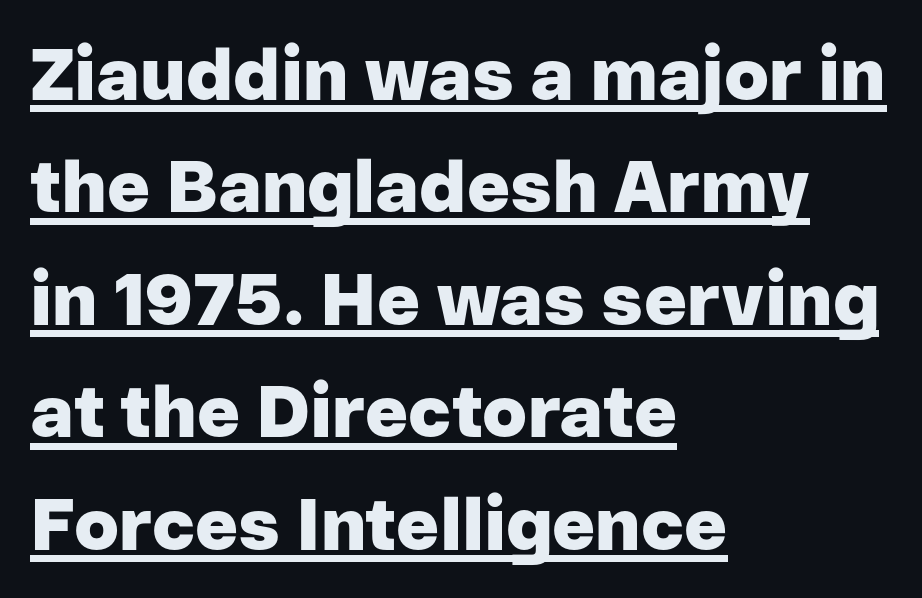
{"serif": "no", "italic": "no", "bold": "yes", "weight": "heavy", "width": "normal", "stroke_contrast": "low", "x_height": "medium", "monospaced": "no", "underline": "yes", "align": "left", "line_spacing": "normal", "line_spacing_ratio": 1.54, "letter_spacing": "normal", "letter_spacing_em": 0.0, "glyph_px": 73}
